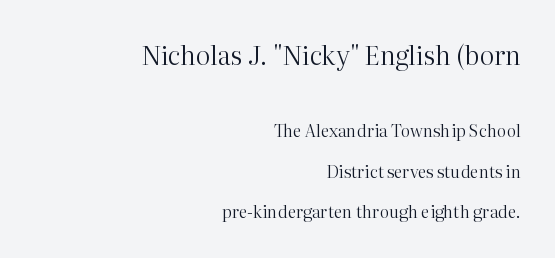
The compositor pushed each line to the right boundary. The passage shown has conventional tracking throughout. The letters in the upper block stand taller than those in the block below. The lettering stays uniformly vertical, giving the passage a roman look. The block of text is sparse from top to bottom, with ample space between rows. Anything drawn beneath the words? Only blank space.
